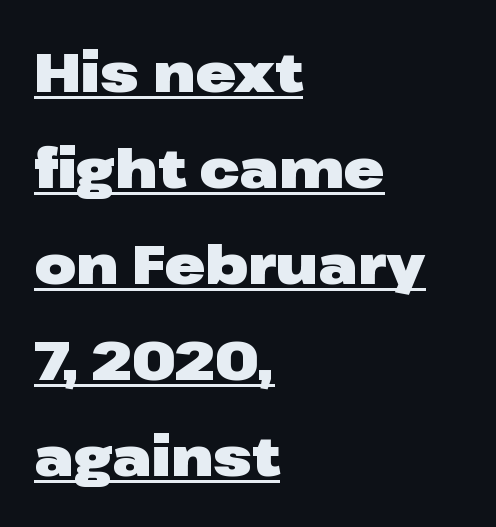
{"serif": "no", "italic": "no", "bold": "yes", "weight": "heavy", "width": "wide", "stroke_contrast": "low", "x_height": "medium", "monospaced": "no", "underline": "yes", "align": "left", "line_spacing_ratio": 1.78, "letter_spacing": "normal", "letter_spacing_em": 0.0, "glyph_px": 54}
